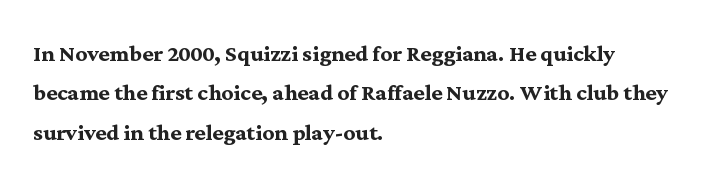
The image shows 29 px semibold serif type, upright; set left-aligned, normal line spacing (1.36x), normal letter spacing, not underlined; medium stroke contrast and a medium x-height.
